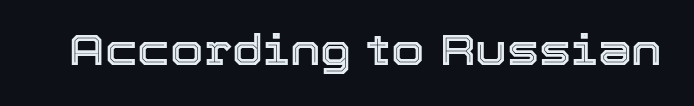
The image shows 43 px text type, upright; set normal letter spacing, not underlined; a medium x-height.
